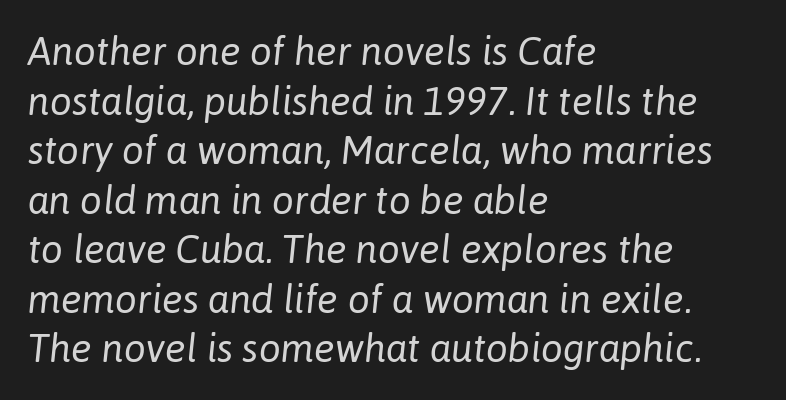
Q: Is the text bold? A: No.
Q: Is the text italic (slanted)? A: Yes, it leans right by about 6 degrees.
Q: Is the text underlined? A: No.
Q: How is the paragraph aligned? A: Left-aligned.
Q: Is the spacing between letters normal or unusually wide? A: Normal.
Q: Is the spacing between lines tight, normal or loose? A: Normal.
Q: Width (condensed, normal, or wide)? A: Normal.
Q: Stroke contrast? A: Low.
Q: x-height? A: Medium.
Q: Monospaced? A: No.
